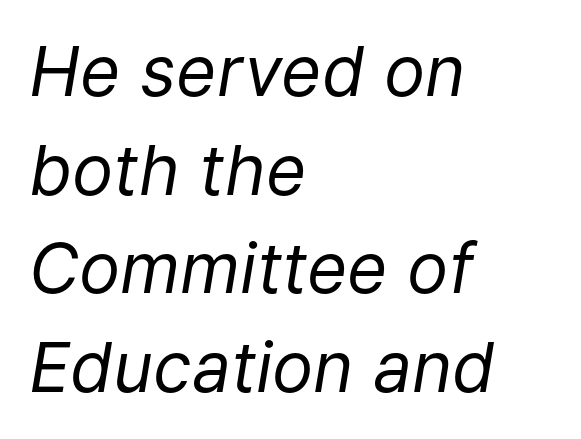
The image shows 69 px regular-weight type, italic (leaning right); set left-aligned, normal line spacing (1.43x), normal letter spacing, not underlined; low stroke contrast and a medium x-height.
